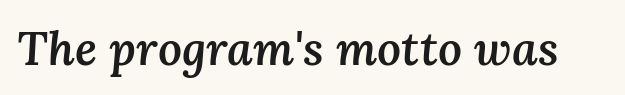
{"italic": "yes", "lean": "right", "slant_degrees": 3, "bold": "semi", "weight": "semibold", "width": "normal", "stroke_contrast": "medium", "x_height": "medium", "monospaced": "no", "underline": "no", "letter_spacing": "normal", "letter_spacing_em": 0.0, "glyph_px": 47}
